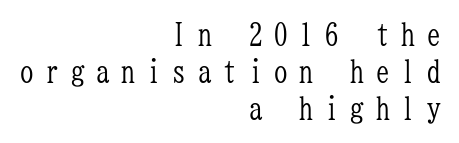
The image shows 31 px light, condensed serif type, upright, monospaced; set right-aligned, line spacing 1.2x, unusually wide letter spacing (+0.32 em), not underlined; low stroke contrast and a medium x-height.
